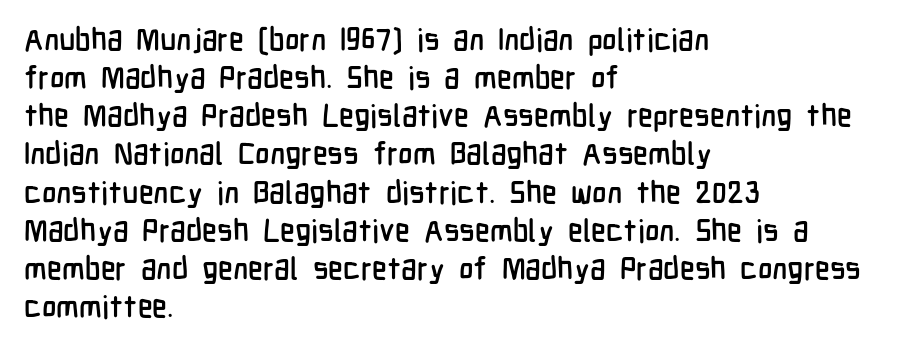
Q: Is the text italic (slanted)? A: No, it is upright.
Q: Is the typeface a serif or a sans-serif typeface? A: Sans-serif.
Q: Is the text underlined? A: No.
Q: How is the paragraph aligned? A: Left-aligned.
Q: Is the spacing between letters normal or unusually wide? A: Normal.
Q: Width (condensed, normal, or wide)? A: Condensed.
Q: Stroke contrast? A: Low.
Q: x-height? A: Medium.
Q: Monospaced? A: No.
